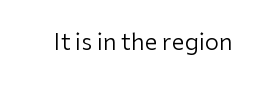
The type is set solid horizontally, with unmodified tracking. Words float on clear page, feet unadorned. A quiet, ordinary-to-light weight characterises the typeface. The type sits square on the baseline with zero lean.
